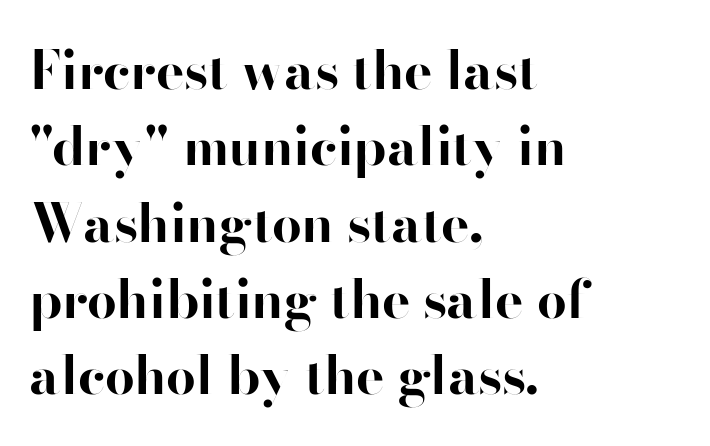
The image shows 53 px bold sans-serif type, upright; set left-aligned, normal line spacing (1.44x), normal letter spacing, not underlined; high stroke contrast and a small x-height.
